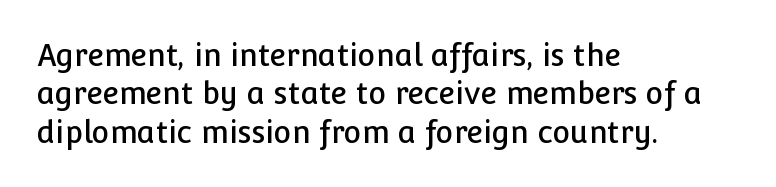
Proportional: the letters do not fall into vertical columns. Every character sits straight up, as roman type does. Quick note: interline space is typical. A typesetter would label this face a sans.
